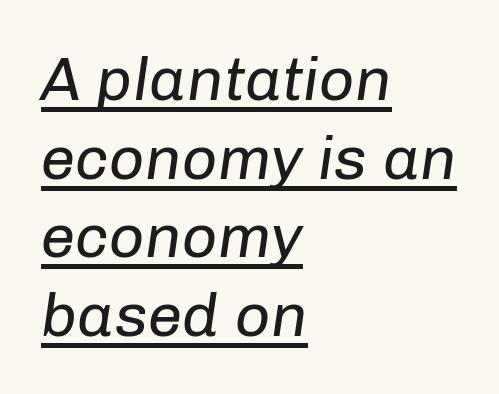
The image shows 62 px regular-weight type, italic (leaning right); set left-aligned, normal line spacing (1.27x), normal letter spacing, underlined; low stroke contrast and a medium x-height.
